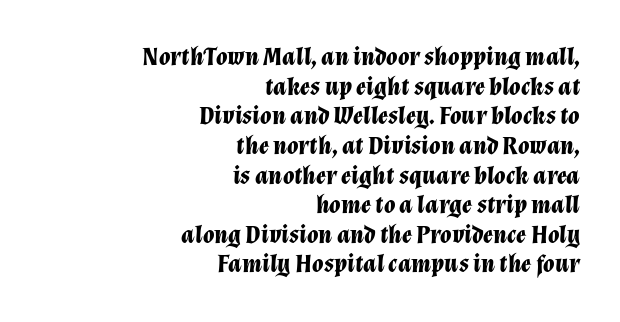
The gaps between neighbouring characters are ordinary and unremarkable. It's the slanting kind of type. Each glyph is drawn with heavy, bold strokes. The leading is snug, giving the passage a crowded texture.
